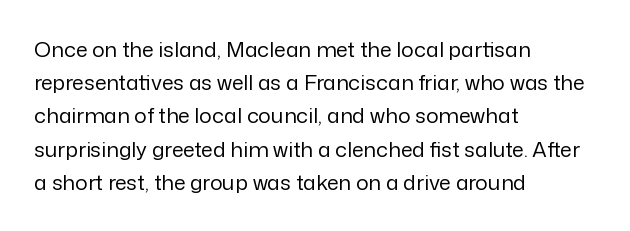
The face looks like a standard text weight, possibly lighter. Short and long lines alike share a common starting point at left. Vertically, the passage feels balanced, rows spaced as you'd expect. A bare baseline throughout the passage. Here the glyphs are tracked normally, forming tight word shapes.
